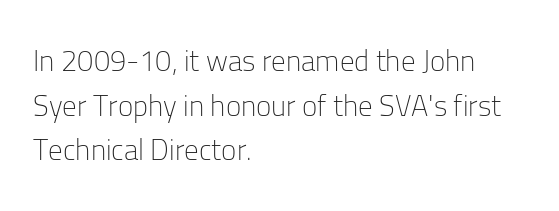
Words float on clear page, feet unadorned. If you drew a line through each stem, it would be perfectly vertical. Varying glyph widths throughout — classic text-font behaviour. The passage shown is not bold in any degree.
